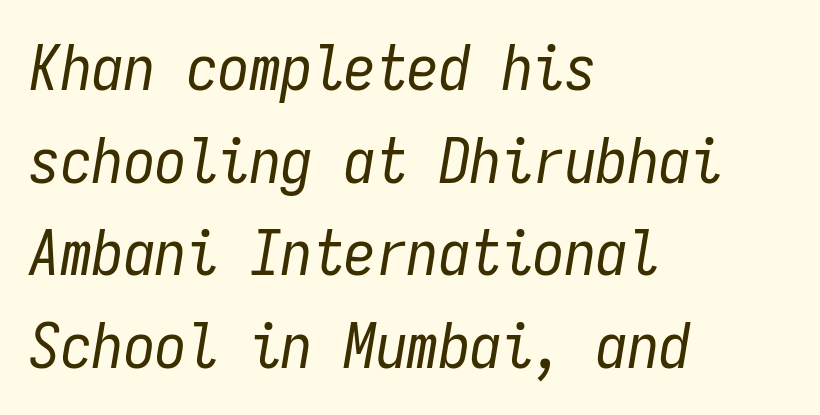
Stem width sits at or under what a default text font uses. Underlining? Definitely not there. The face used here has a pronounced slope to its letters. Characters follow at the spacing the type designer built in. The line-height multiplier appears to be the usual default. This rendering uses left alignment, leaving the right contour irregular.
